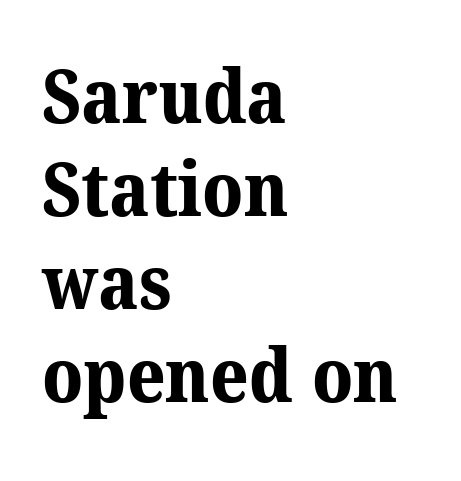
The image shows 75 px bold serif type; set left-aligned, line spacing 1.24x, normal letter spacing, not underlined; medium stroke contrast and a medium x-height.
